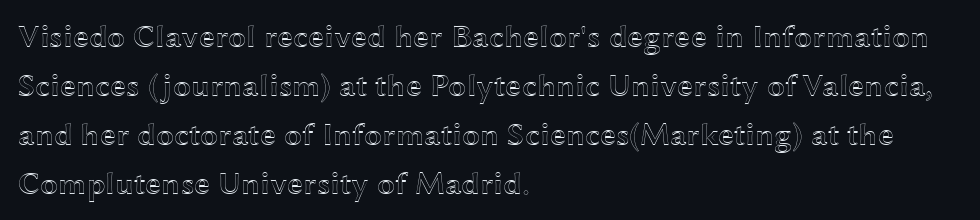
{"italic": "no", "width": "wide", "x_height": "medium", "monospaced": "no", "underline": "no", "align": "left", "line_spacing": "normal", "line_spacing_ratio": 1.53, "letter_spacing": "normal", "letter_spacing_em": 0.0, "glyph_px": 32}
